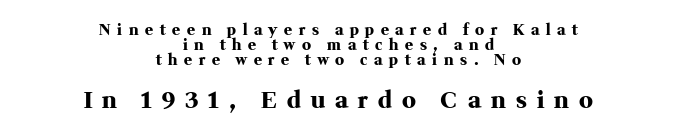
The passage shown stacks its lines with hardly any gap. Weight check: bold — yes, fully. Type without underlining. Every character sits straight up, as roman type does.
